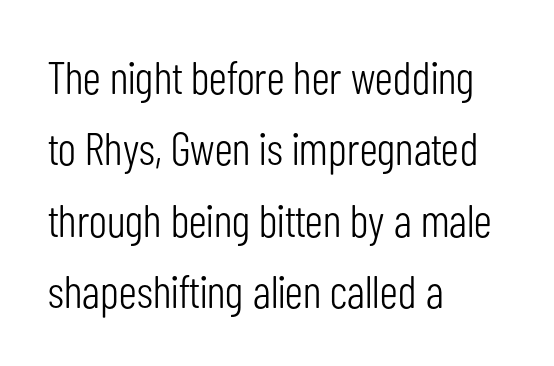
{"serif": "no", "italic": "no", "bold": "no", "weight": "light", "width": "condensed", "stroke_contrast": "low", "x_height": "medium", "monospaced": "no", "underline": "no", "align": "left", "line_spacing": "normal", "line_spacing_ratio": 1.55, "letter_spacing": "normal", "letter_spacing_em": 0.0, "glyph_px": 46}
